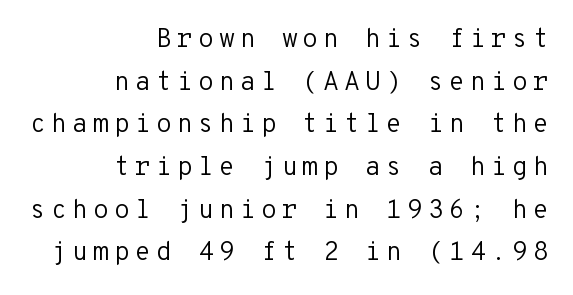
Q: Is the text bold? A: No.
Q: Is the text italic (slanted)? A: No, it is upright.
Q: Is the text underlined? A: No.
Q: How is the paragraph aligned? A: Right-aligned.
Q: Is the spacing between lines tight, normal or loose? A: Normal.
